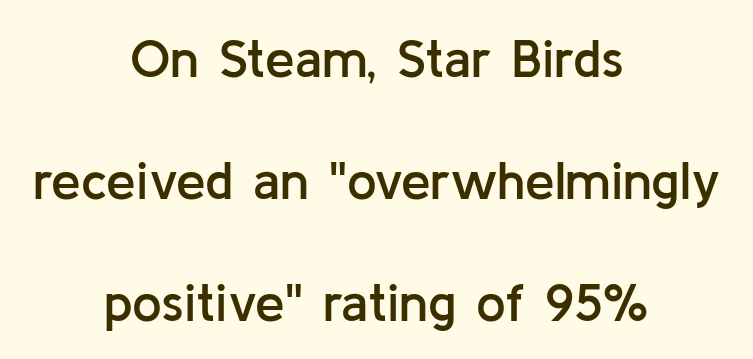
{"serif": "no", "italic": "no", "bold": "semi", "weight": "semibold", "width": "normal", "stroke_contrast": "low", "x_height": "medium", "monospaced": "no", "underline": "no", "align": "center", "line_spacing": "loose", "line_spacing_ratio": 2.3, "letter_spacing": "normal", "letter_spacing_em": 0.0, "glyph_px": 53}
